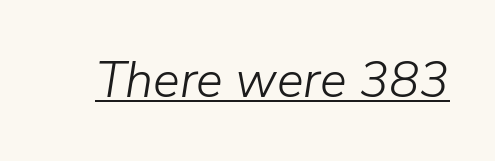
Q: Is the text bold? A: No.
Q: Is the text italic (slanted)? A: Yes, it leans right by about 9 degrees.
Q: Is the text underlined? A: Yes.
Q: Is the spacing between letters normal or unusually wide? A: Normal.
Q: Width (condensed, normal, or wide)? A: Normal.
Q: Stroke contrast? A: Low.
Q: x-height? A: Medium.
Q: Monospaced? A: No.
